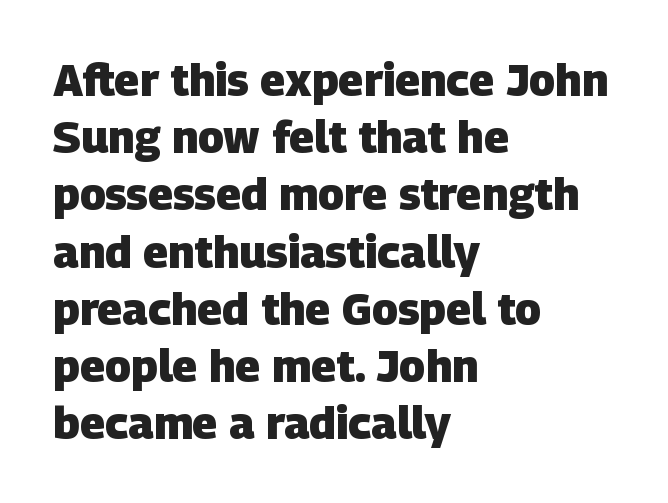
The image shows 44 px heavy sans-serif type; set left-aligned, normal line spacing (1.3x), normal letter spacing, not underlined; low stroke contrast and a large x-height.
